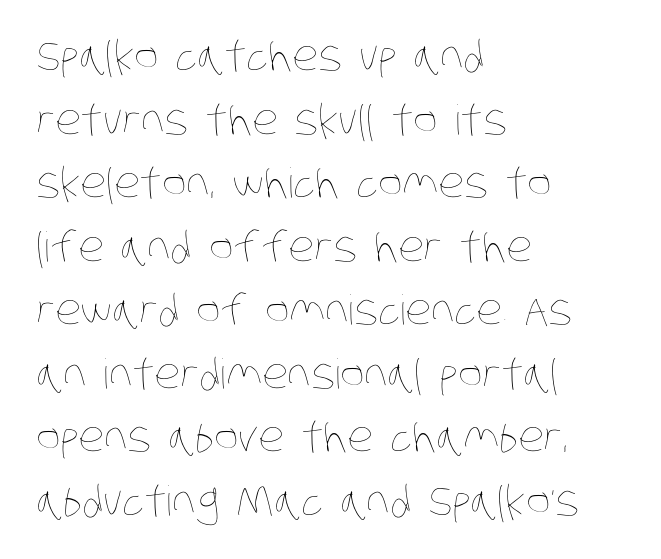
You could not count columns in this text — the font is proportionally spaced. The glyphs are unaccompanied by any horizontal stroke below them. Stem width sits at or under what a default text font uses. All the whitespace from short lines collects on the right. Normally led — the rows are evenly, conventionally spaced.
